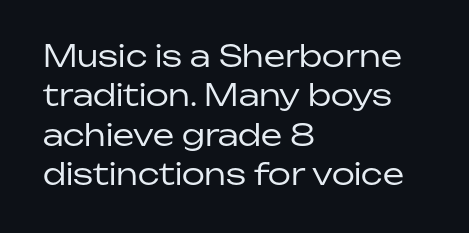
Q: Is the text bold? A: No.
Q: Is the text italic (slanted)? A: No, it is upright.
Q: Is the typeface a serif or a sans-serif typeface? A: Sans-serif.
Q: Is the text underlined? A: No.
Q: How is the paragraph aligned? A: Left-aligned.
Q: Is the spacing between letters normal or unusually wide? A: Normal.
Q: Is the spacing between lines tight, normal or loose? A: Normal.
Q: Width (condensed, normal, or wide)? A: Normal.
Q: Stroke contrast? A: Low.
Q: x-height? A: Medium.
Q: Monospaced? A: No.
